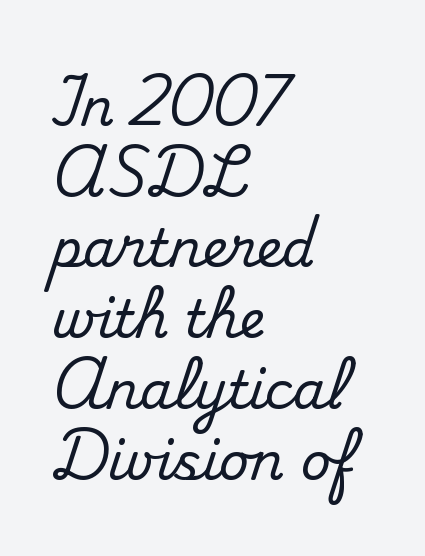
Q: Is the text italic (slanted)? A: Yes.
Q: Is the typeface a serif or a sans-serif typeface? A: Serif.
Q: Is the text underlined? A: No.
Q: How is the paragraph aligned? A: Left-aligned.
Q: Is the spacing between letters normal or unusually wide? A: Normal.
Q: Is the spacing between lines tight, normal or loose? A: Normal.
Q: Width (condensed, normal, or wide)? A: Normal.
Q: Stroke contrast? A: Medium.
Q: x-height? A: Small.
Q: Monospaced? A: No.
